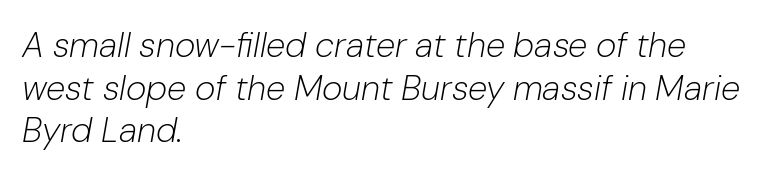
Does extra space separate the letters? No, they use regular spacing. The paragraph shown leans on its left margin. The characters are drawn with everyday or finer stroke widths. Glance below the letters and you will spot only blank space. Character widths vary here, with narrow letters taking less room than wide ones. Italic: yes, the glyphs are oblique.
